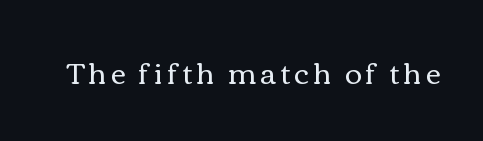
The image shows 29 px regular-weight, wide type, upright; set not underlined; medium stroke contrast and a medium x-height.
